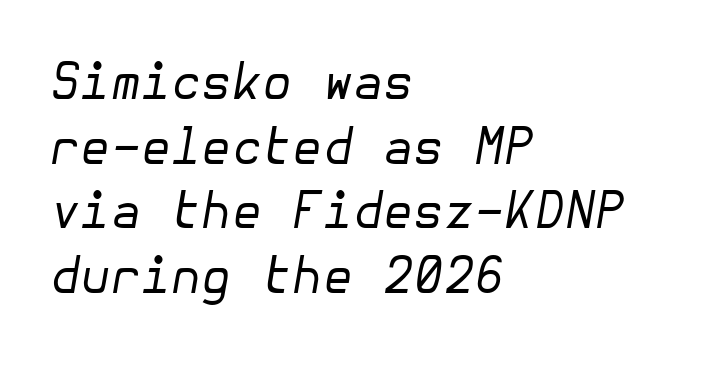
Q: Is the text bold? A: No.
Q: Is the text italic (slanted)? A: Yes, it leans right by about 10 degrees.
Q: Is the text underlined? A: No.
Q: How is the paragraph aligned? A: Left-aligned.
Q: Is the spacing between letters normal or unusually wide? A: Normal.
Q: Is the spacing between lines tight, normal or loose? A: Normal.
Q: Width (condensed, normal, or wide)? A: Normal.
Q: Stroke contrast? A: Low.
Q: x-height? A: Medium.
